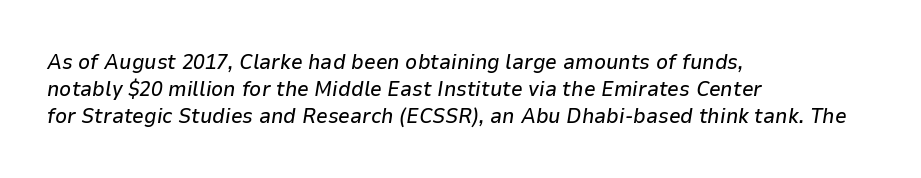
Tall strokes in this sample are angled rather than plumb. The glyphs are unaccompanied by any horizontal stroke below them. Vertically, the passage feels balanced, rows spaced as you'd expect. Every row of glyphs begins at an identical x-position on the left.
